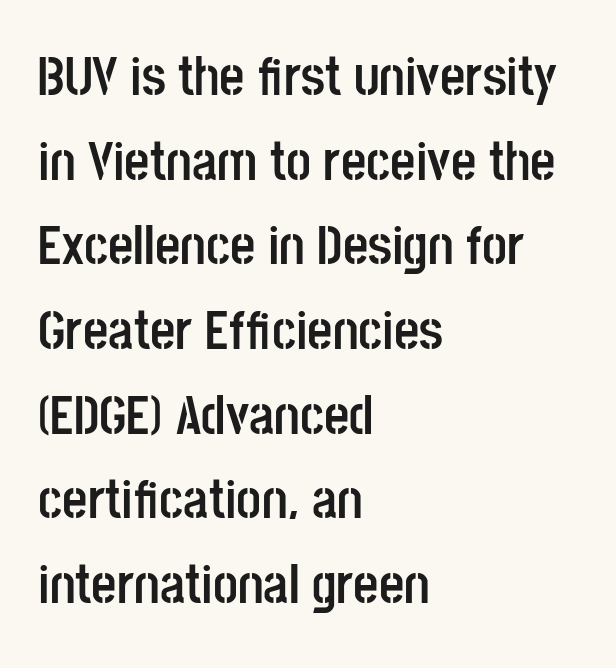
Type style note: lacks serifs. Posture: straight, roman, zero tilt. The letters advance in unequal steps, a hallmark of proportional type. Left-aligned paragraph, ragged on the right.
